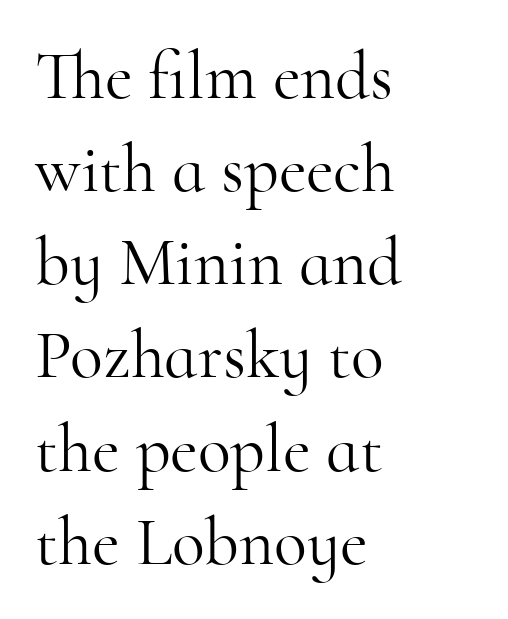
Q: Is the text bold? A: No.
Q: Is the text italic (slanted)? A: No, it is upright.
Q: Is the typeface a serif or a sans-serif typeface? A: Serif.
Q: Is the text underlined? A: No.
Q: How is the paragraph aligned? A: Left-aligned.
Q: Is the spacing between letters normal or unusually wide? A: Normal.
Q: Is the spacing between lines tight, normal or loose? A: Normal.
Q: Width (condensed, normal, or wide)? A: Normal.
Q: Stroke contrast? A: High.
Q: x-height? A: Small.
Q: Monospaced? A: No.
